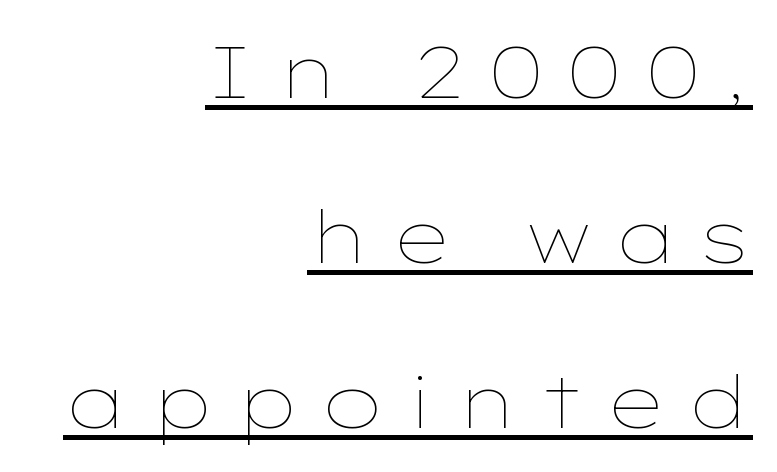
{"italic": "no", "bold": "no", "weight": "thin", "width": "wide", "stroke_contrast": "low", "x_height": "medium", "monospaced": "no", "underline": "yes", "align": "right", "line_spacing": "loose", "line_spacing_ratio": 2.26, "letter_spacing": "wide", "letter_spacing_em": 0.28, "glyph_px": 73}
